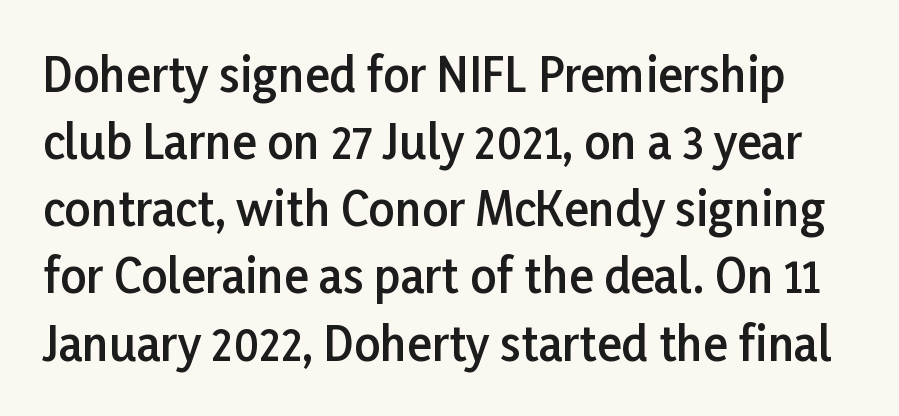
Each new line begins a customary step beneath the previous one. Anything drawn beneath the words? Only blank space. I'd describe the lettering as semibold — firm but not a full bold. The rendering keeps characters at their native spacing. A typesetter would call this proportional, since set widths differ per character. The type sits square on the baseline with zero lean.
